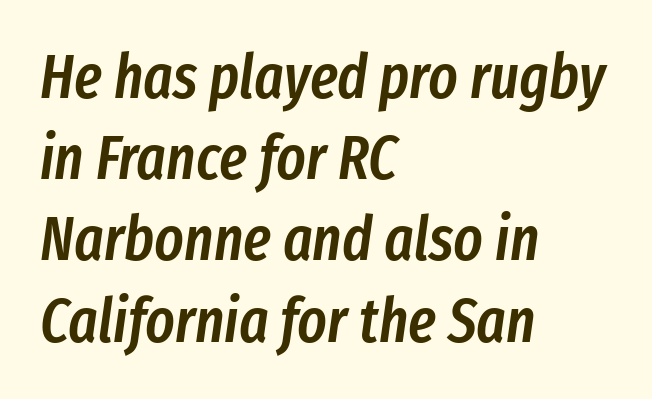
{"italic": "yes", "lean": "right", "slant_degrees": 8, "bold": "semi", "weight": "semibold", "width": "condensed", "stroke_contrast": "low", "x_height": "medium", "monospaced": "no", "underline": "no", "align": "left", "line_spacing": "normal", "line_spacing_ratio": 1.31, "letter_spacing": "normal", "letter_spacing_em": 0.0, "glyph_px": 62}
